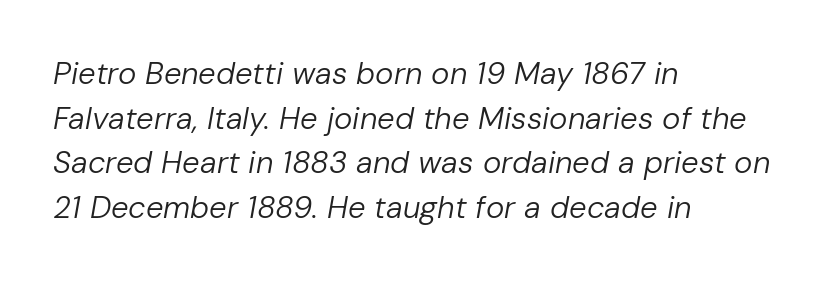
The image shows 31 px regular-weight type, italic (leaning right); set left-aligned, normal line spacing (1.44x), normal letter spacing, not underlined; low stroke contrast and a medium x-height.
